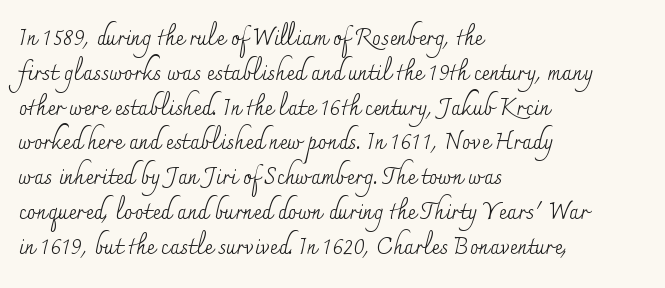
All the whitespace from short lines collects on the right. No extra tracking has been applied to these lines. The space beneath each line is pristine and unruled. Vertical stems look standard width or narrower in stroke.
